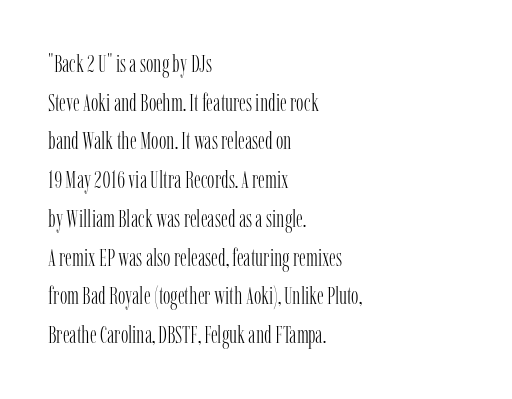
Notice how descenders clear the ascenders below comfortably — that's standard leading. Posture: vertical. Letter spacing: default. This rendering uses left alignment, leaving the right contour irregular.
